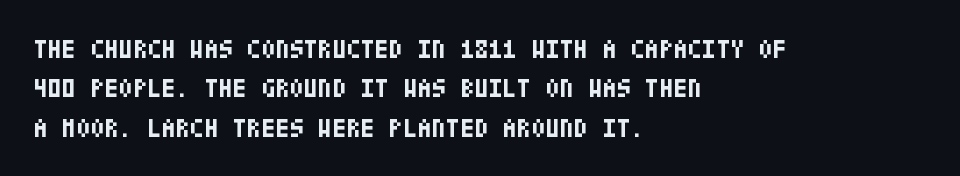
Q: Is the text bold? A: Yes.
Q: Is the text italic (slanted)? A: No, it is upright.
Q: Is the text underlined? A: No.
Q: How is the paragraph aligned? A: Left-aligned.
Q: Is the spacing between letters normal or unusually wide? A: Normal.
Q: Is the spacing between lines tight, normal or loose? A: Normal.
